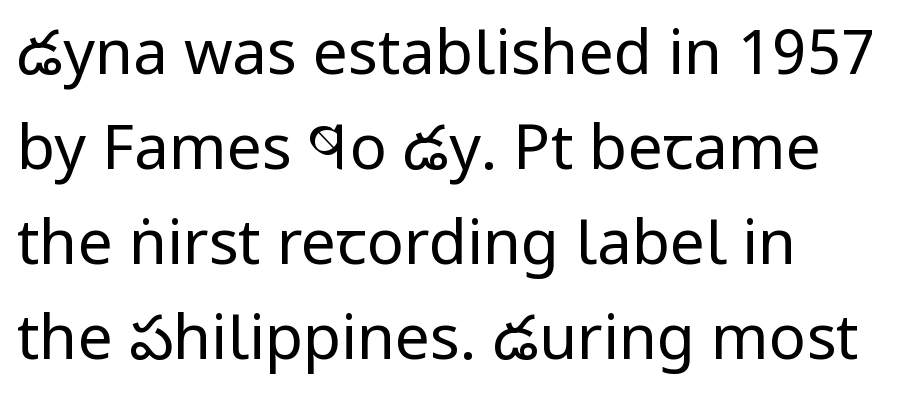
The image shows 62 px regular-weight, condensed sans-serif type, upright; set left-aligned, normal line spacing (1.53x), normal letter spacing, not underlined; low stroke contrast and a large x-height.
